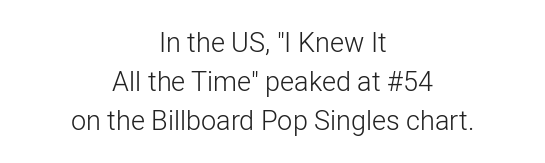
{"italic": "no", "bold": "no", "underline": "no", "align": "center", "line_spacing": "normal", "line_spacing_ratio": 1.44, "letter_spacing": "normal", "letter_spacing_em": 0.0, "glyph_px": 27}
